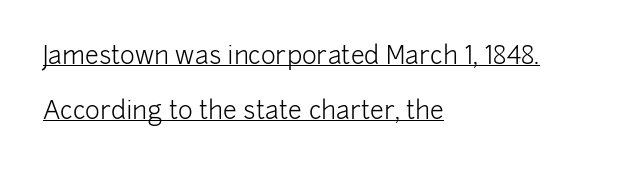
Q: Is the text bold? A: No.
Q: Is the text italic (slanted)? A: No, it is upright.
Q: Is the text underlined? A: Yes.
Q: How is the paragraph aligned? A: Left-aligned.
Q: Is the spacing between letters normal or unusually wide? A: Normal.
Q: Is the spacing between lines tight, normal or loose? A: Loose.
